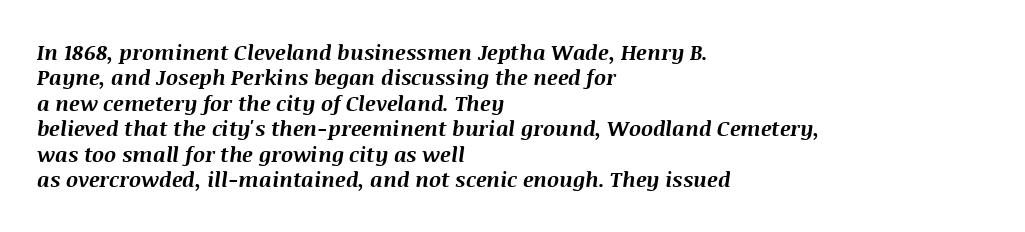
The letters are slanted; this is an italic face. Caption: standard tracking, unaltered. The baseline area is clear. Bold? Absolutely — the strokes are thick and heavy.
